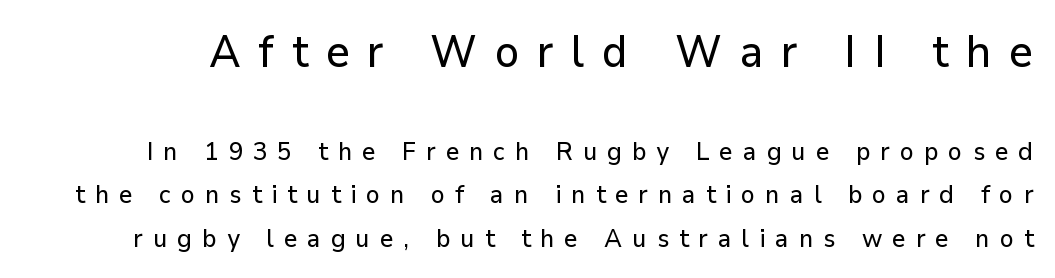
No feet cap the strokes, marking this as sans-serif type. Words float on clear page, feet unadorned. The rendering inserts visible extra space after every character. The typography opts for an upright posture over an oblique one. Is this a fixed-width face? No — the glyphs have proportional, varying widths.
